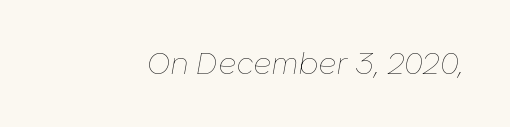
Q: Is the text bold? A: No.
Q: Is the text italic (slanted)? A: Yes, it leans right by about 10 degrees.
Q: Is the text underlined? A: No.
Q: Is the spacing between letters normal or unusually wide? A: Normal.
Q: Width (condensed, normal, or wide)? A: Normal.
Q: Stroke contrast? A: Low.
Q: x-height? A: Medium.
Q: Monospaced? A: No.
